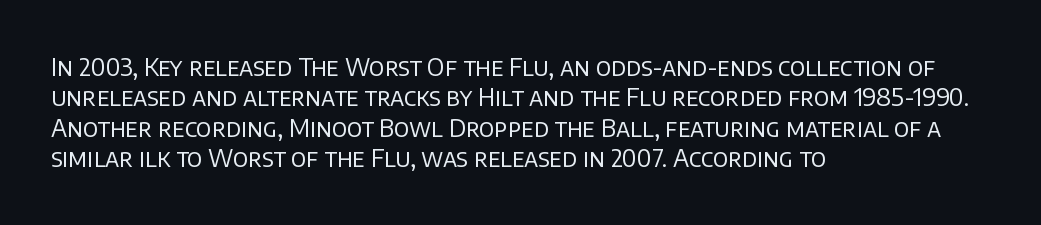
Q: Is the text bold? A: No.
Q: Is the text italic (slanted)? A: No, it is upright.
Q: Is the text underlined? A: No.
Q: How is the paragraph aligned? A: Left-aligned.
Q: Is the spacing between letters normal or unusually wide? A: Normal.
Q: Is the spacing between lines tight, normal or loose? A: Normal.
